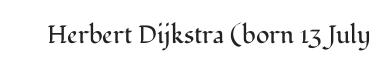
Q: Is the text bold? A: No.
Q: Is the text italic (slanted)? A: No, it is upright.
Q: Is the text underlined? A: No.
Q: Is the spacing between letters normal or unusually wide? A: Normal.
